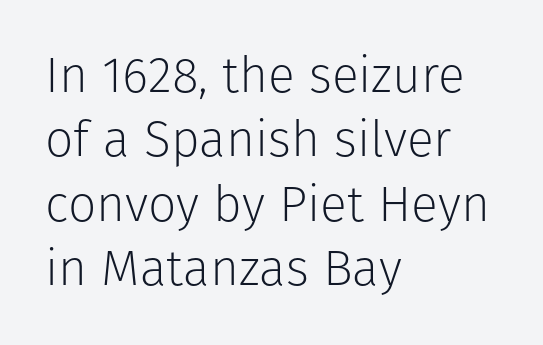
Q: Is the text bold? A: No.
Q: Is the text italic (slanted)? A: No, it is upright.
Q: Is the typeface a serif or a sans-serif typeface? A: Sans-serif.
Q: Is the text underlined? A: No.
Q: How is the paragraph aligned? A: Left-aligned.
Q: Is the spacing between letters normal or unusually wide? A: Normal.
Q: Is the spacing between lines tight, normal or loose? A: Normal.
Q: Width (condensed, normal, or wide)? A: Normal.
Q: Stroke contrast? A: Low.
Q: x-height? A: Medium.
Q: Monospaced? A: No.
